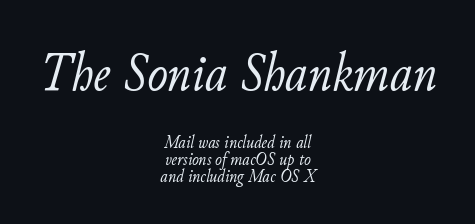
Slanted lettering throughout. Between these two stacked blocks, the higher one wins on size. Vertically, the passage feels compressed, each row crowding the next. The paragraph has two soft edges and a firm central axis. The font sits on the lighter half of the weight spectrum, regular included.
